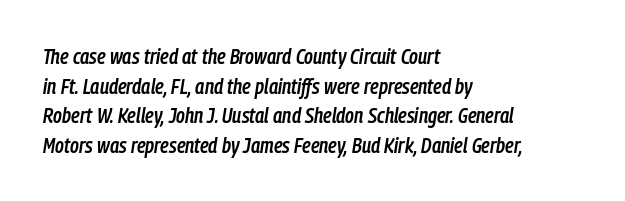
{"italic": "yes", "lean": "right", "slant_degrees": 9, "bold": "semi", "underline": "no", "align": "left", "line_spacing": "normal", "line_spacing_ratio": 1.41, "letter_spacing": "normal", "letter_spacing_em": 0.0, "glyph_px": 21}
